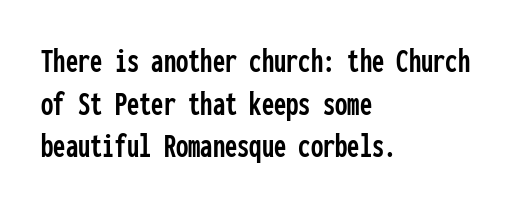
Q: Is the text italic (slanted)? A: No, it is upright.
Q: Is the typeface a serif or a sans-serif typeface? A: Sans-serif.
Q: Is the text underlined? A: No.
Q: How is the paragraph aligned? A: Left-aligned.
Q: Is the spacing between letters normal or unusually wide? A: Normal.
Q: Width (condensed, normal, or wide)? A: Condensed.
Q: Stroke contrast? A: Low.
Q: x-height? A: Medium.
Q: Monospaced? A: Yes.
